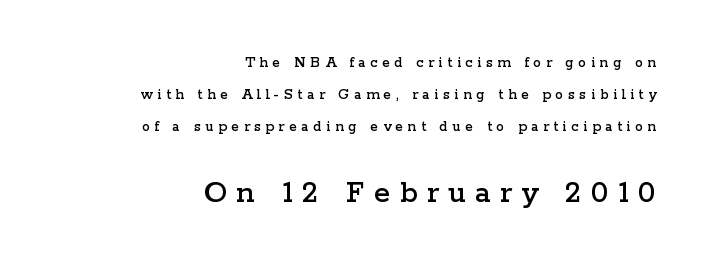
These lines were composed using upright roman letters. Bare-footed words on every line. In CSS terms this would be text-align: right. Proportional: the letters do not fall into vertical columns. What's the leading like? Stretched, with rows far apart. In terms of letterform style, serifs are clearly present.
